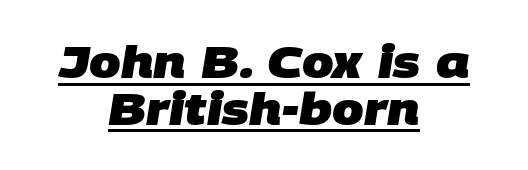
{"serif": "no", "bold": "yes", "weight": "heavy", "width": "normal", "stroke_contrast": "low", "x_height": "large", "monospaced": "no", "underline": "yes", "align": "center", "line_spacing": "tight", "line_spacing_ratio": 1.04, "letter_spacing": "normal", "letter_spacing_em": 0.0, "glyph_px": 45}
